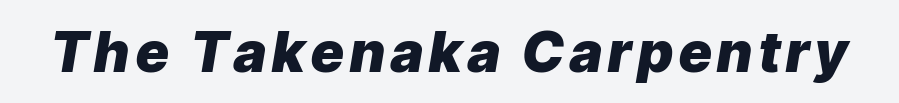
The image shows 56 px heavy type, italic (leaning right); set not underlined; low stroke contrast and a medium x-height.
